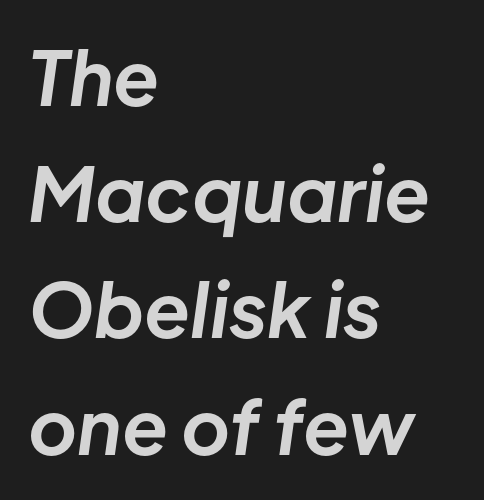
The image shows 75 px bold type, italic (leaning right); set left-aligned, normal line spacing (1.55x), normal letter spacing, not underlined; low stroke contrast and a medium x-height.
